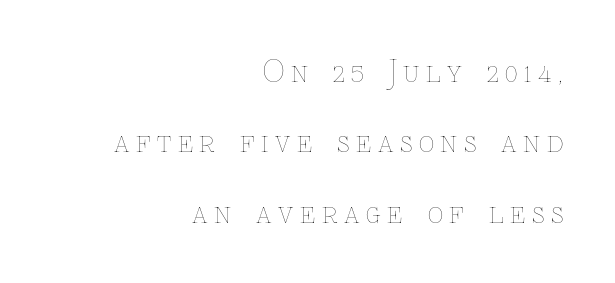
The image shows 30 px thin type, upright; set right-aligned, loose line spacing (2.35x), unusually wide letter spacing (+0.22 em), not underlined; low stroke contrast and a medium x-height.
